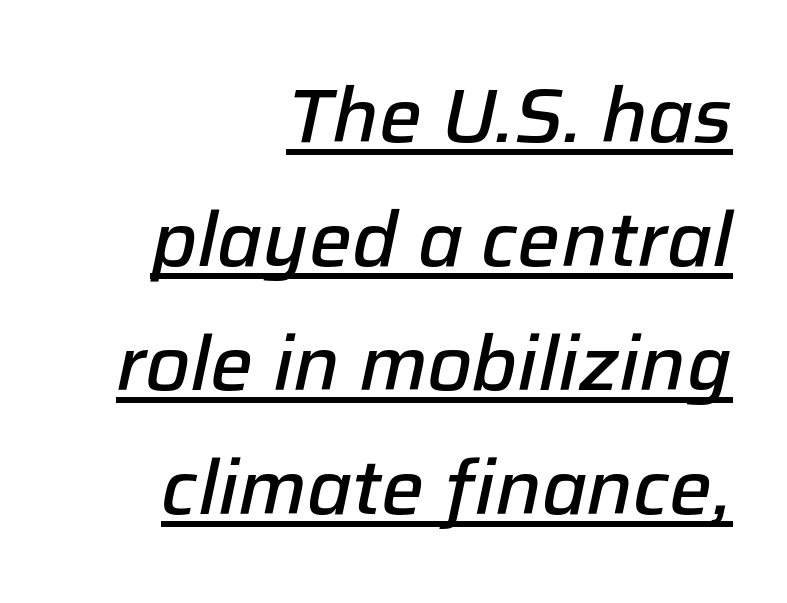
The image shows 76 px semibold type, italic (leaning right); set right-aligned, normal line spacing (1.63x), normal letter spacing, underlined; low stroke contrast and a medium x-height.
